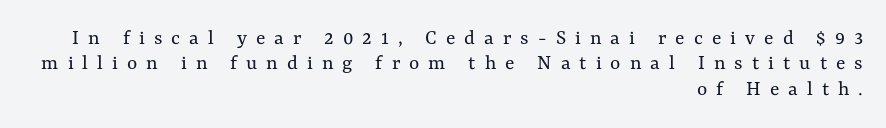
Q: Is the text bold? A: No.
Q: Is the text italic (slanted)? A: No, it is upright.
Q: Is the text underlined? A: No.
Q: How is the paragraph aligned? A: Right-aligned.
Q: Is the spacing between letters normal or unusually wide? A: Unusually wide.
Q: Is the spacing between lines tight, normal or loose? A: Tight.
